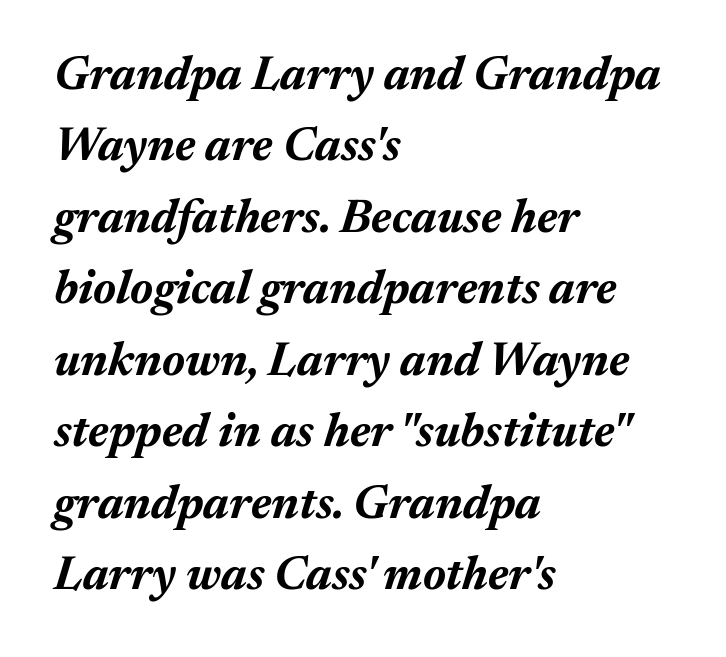
{"italic": "yes", "lean": "right", "slant_degrees": 17, "bold": "yes", "weight": "bold", "width": "normal", "stroke_contrast": "medium", "x_height": "medium", "monospaced": "no", "underline": "no", "align": "left", "line_spacing": "normal", "line_spacing_ratio": 1.52, "letter_spacing": "normal", "letter_spacing_em": 0.0, "glyph_px": 47}
